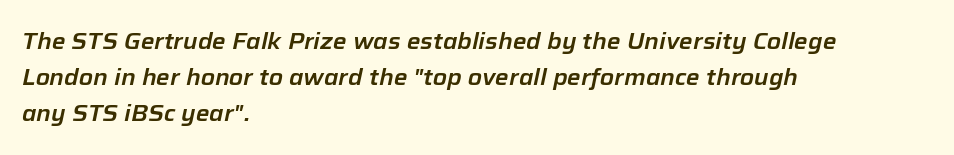
Q: Is the text italic (slanted)? A: Yes, it leans right by about 12 degrees.
Q: Is the text underlined? A: No.
Q: How is the paragraph aligned? A: Left-aligned.
Q: Is the spacing between letters normal or unusually wide? A: Normal.
Q: Is the spacing between lines tight, normal or loose? A: Normal.
